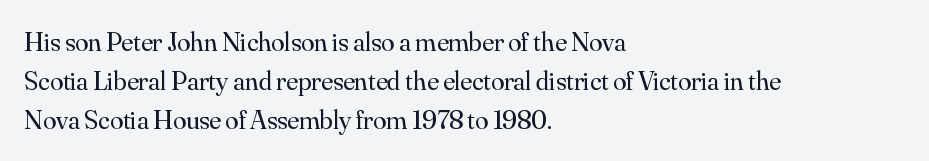
The image shows 27 px text type, upright; set left-aligned, normal line spacing (1.45x), normal letter spacing, not underlined.
